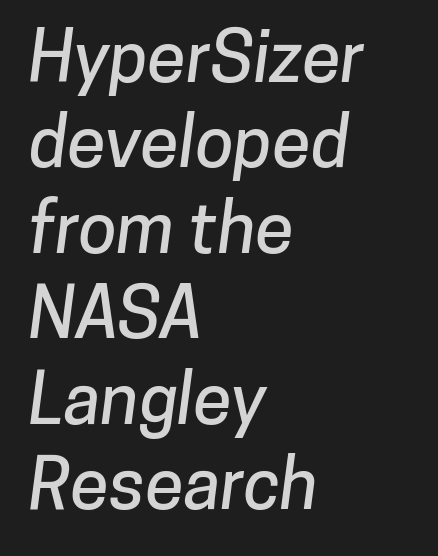
The image shows 70 px sans-serif type; set left-aligned, line spacing 1.22x, normal letter spacing, not underlined; low stroke contrast and a medium x-height.
